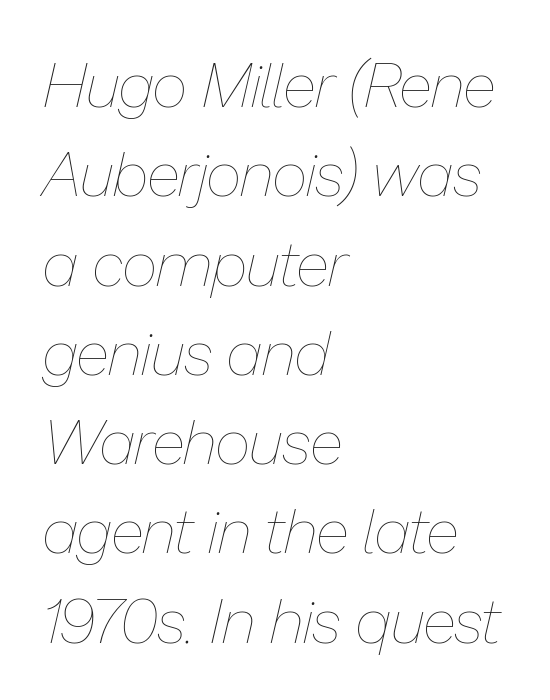
Q: Is the text bold? A: No.
Q: Is the text italic (slanted)? A: Yes, it leans right by about 13 degrees.
Q: Is the text underlined? A: No.
Q: How is the paragraph aligned? A: Left-aligned.
Q: Is the spacing between letters normal or unusually wide? A: Normal.
Q: Is the spacing between lines tight, normal or loose? A: Normal.
Q: Width (condensed, normal, or wide)? A: Normal.
Q: Stroke contrast? A: Low.
Q: x-height? A: Medium.
Q: Monospaced? A: No.
